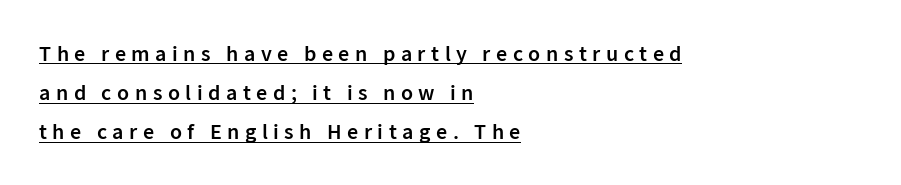
A roman cut, with each character standing at attention. The rendering inserts visible extra space after every character. The passage shown is underscored from start to finish. Does the weight exceed regular? Yes, but only to semibold. The paragraph shown leans on its left margin.
